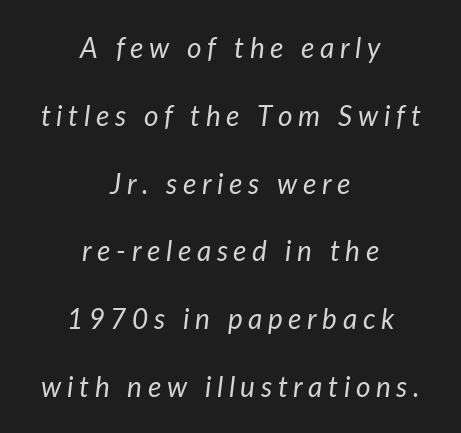
The image shows 28 px regular-weight type, italic (leaning right); set centered, loose line spacing (2.42x), unusually wide letter spacing (+0.2 em), not underlined; low stroke contrast and a medium x-height.
